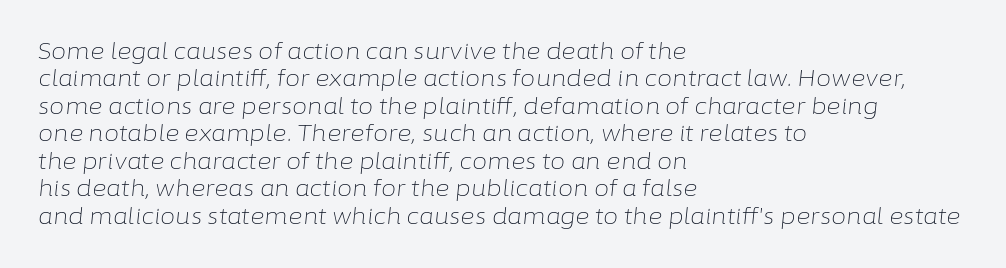
The image shows 22 px text type, italic (leaning right); set left-aligned, normal line spacing (1.25x), normal letter spacing, not underlined.
